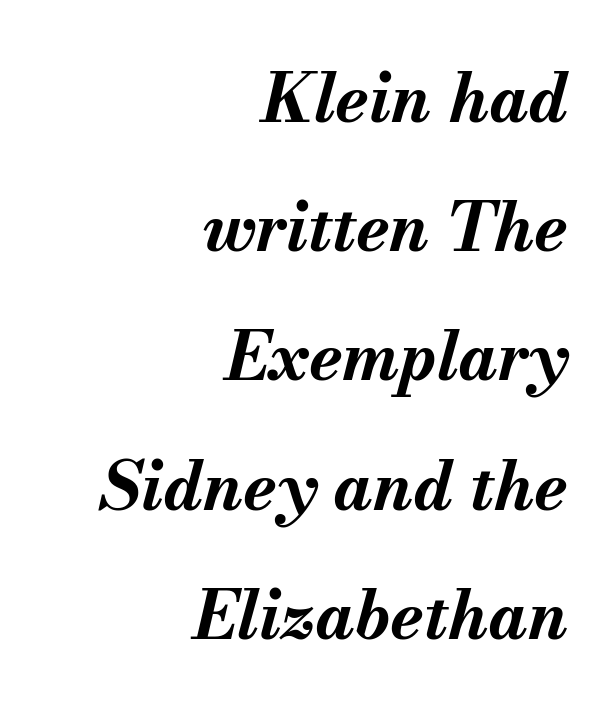
The image shows 68 px bold type, italic (leaning right); set right-aligned, loose line spacing (1.9x), normal letter spacing, not underlined; medium stroke contrast and a small x-height.
